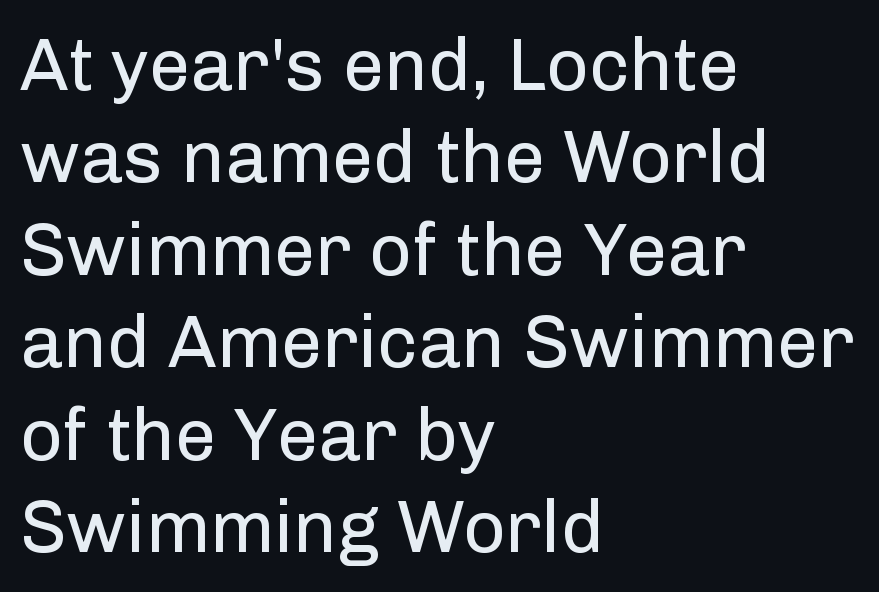
{"serif": "no", "italic": "no", "bold": "no", "weight": "regular", "width": "normal", "stroke_contrast": "low", "x_height": "medium", "monospaced": "no", "underline": "no", "align": "left", "line_spacing": "normal", "line_spacing_ratio": 1.25, "letter_spacing": "normal", "letter_spacing_em": 0.0, "glyph_px": 74}
